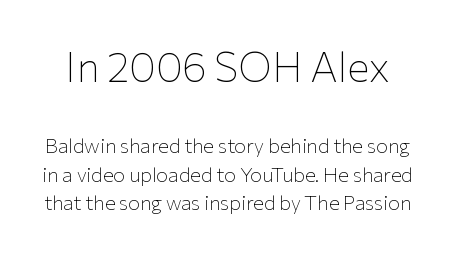
Q: Is the text bold? A: No.
Q: Is the text italic (slanted)? A: No, it is upright.
Q: Is the typeface a serif or a sans-serif typeface? A: Sans-serif.
Q: Is the text underlined? A: No.
Q: Is the spacing between letters normal or unusually wide? A: Normal.
Q: Is the spacing between lines tight, normal or loose? A: Normal.
Q: Which block of text is set in a larger size, the first (top) or the second (bottom)? A: The first (top) one.
Q: Width (condensed, normal, or wide)? A: Normal.
Q: Stroke contrast? A: Low.
Q: x-height? A: Medium.
Q: Monospaced? A: No.
